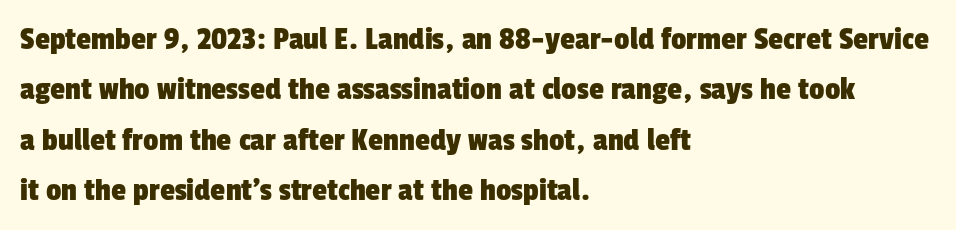
{"serif": "no", "width": "condensed", "stroke_contrast": "low", "x_height": "medium", "monospaced": "no", "underline": "no", "align": "left", "line_spacing": "normal", "line_spacing_ratio": 1.48, "letter_spacing": "normal", "letter_spacing_em": 0.0, "glyph_px": 34}
